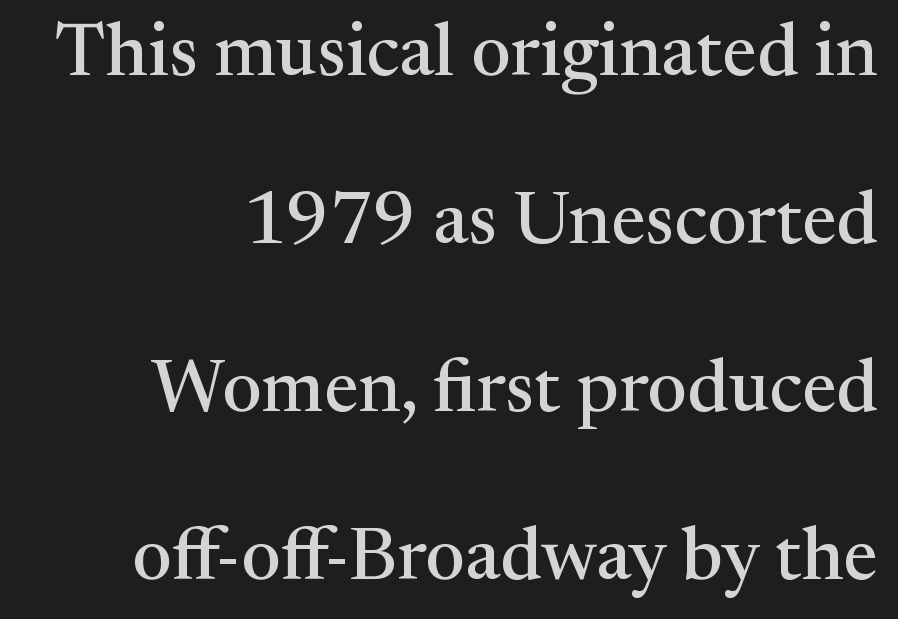
Compared with typical paragraphs, the rows here are farther apart. The baseline area is clear. Tall strokes in this sample are plumb rather than angled. A typesetter would call this proportional, since set widths differ per character. You can tell from the footed stems that serif type was used.
